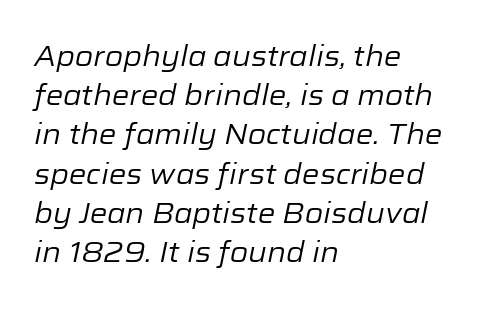
{"italic": "yes", "lean": "right", "slant_degrees": 12, "bold": "no", "weight": "regular", "width": "normal", "stroke_contrast": "low", "x_height": "medium", "monospaced": "no", "underline": "no", "align": "left", "line_spacing": "normal", "line_spacing_ratio": 1.4, "letter_spacing": "normal", "letter_spacing_em": 0.0, "glyph_px": 28}
